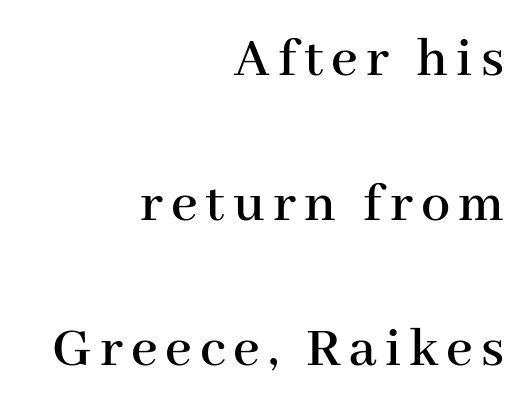
The image shows 58 px serif type, upright; set right-aligned, loose line spacing (2.5x), not underlined; high stroke contrast and a medium x-height.
